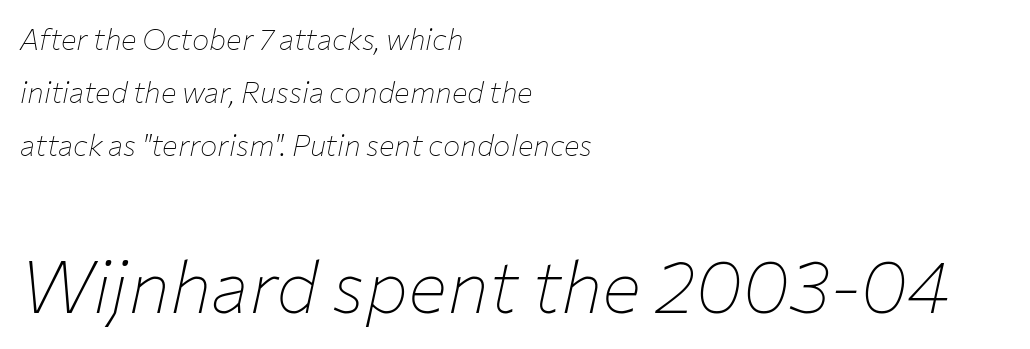
A quiet, ordinary-to-light weight characterises the typeface. Students, note that the glyphs here touch the page at normal intervals. Character size in the trailing block exceeds that of the leading block. The rendering applies a slant to the glyphs. The zone under the glyphs is completely vacant. Casual observation: everything's shoved over to the left.
